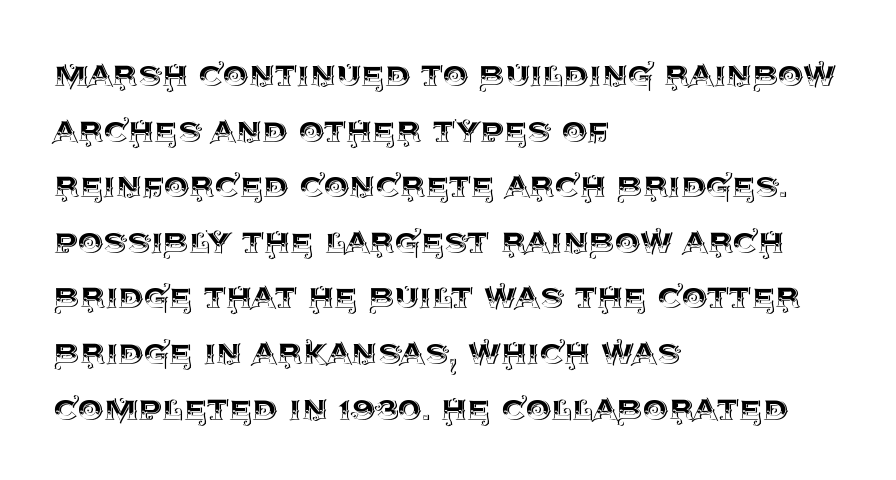
{"italic": "no", "width": "normal", "x_height": "large", "monospaced": "no", "underline": "no", "align": "left", "line_spacing": "normal", "line_spacing_ratio": 1.39, "letter_spacing": "normal", "letter_spacing_em": 0.0, "glyph_px": 40}
